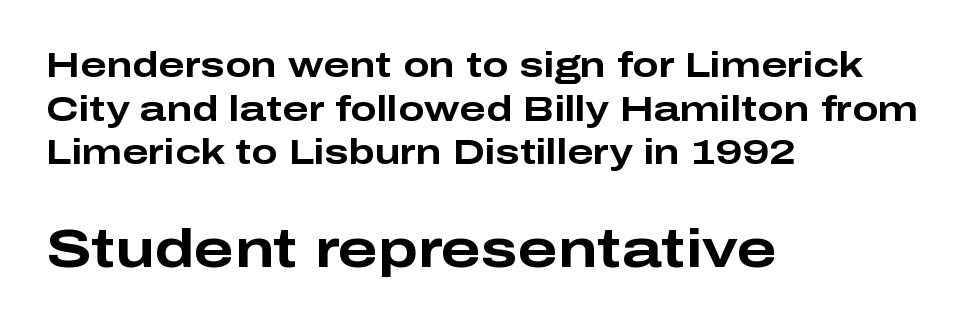
{"serif": "no", "italic": "no", "bold": "yes", "weight": "bold", "width": "wide", "stroke_contrast": "low", "x_height": "medium", "monospaced": "no", "underline": "no", "align": "left", "line_spacing": "normal", "line_spacing_ratio": 1.25, "letter_spacing": "normal", "letter_spacing_em": 0.0, "larger_block": "second", "size_ratio": 1.51, "glyph_px": 53}
